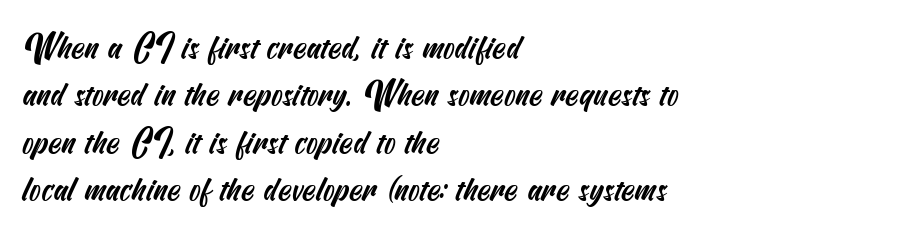
The image shows 34 px condensed sans-serif type; set left-aligned, normal line spacing (1.39x), normal letter spacing, not underlined; medium stroke contrast and a small x-height.
